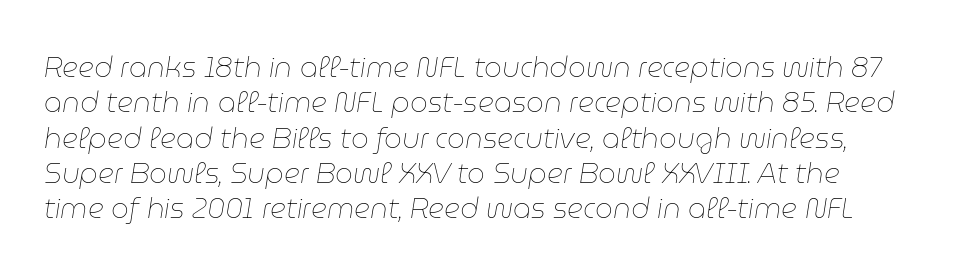
The image shows 28 px thin type, italic (leaning right); set normal line spacing (1.26x), normal letter spacing, not underlined; low stroke contrast and a medium x-height.
